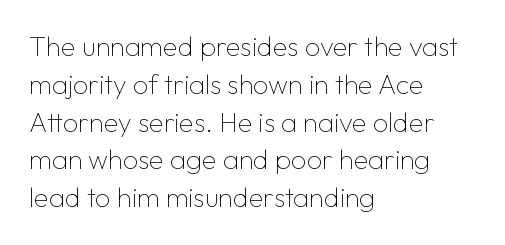
Short note: letters normally spaced. These lines are set flush left with a ragged right edge. The passage shown is not bold in any degree. Rows of type keep a routine distance in the vertical direction. This is the regular roman posture of the typeface.
